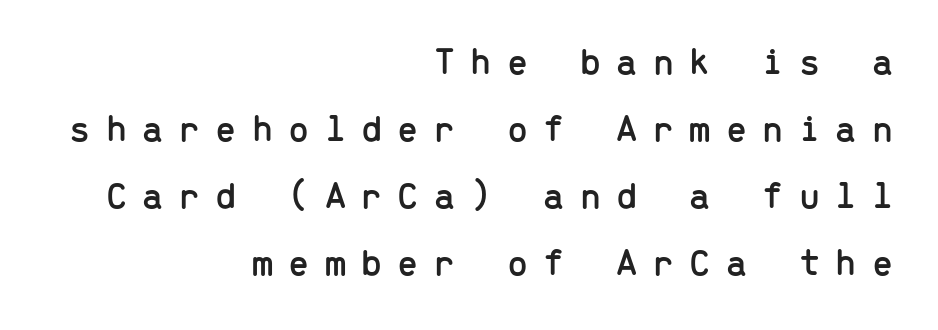
The image shows 38 px sans-serif type, upright, monospaced; set right-aligned, line spacing 1.76x, unusually wide letter spacing (+0.4 em), not underlined; low stroke contrast and a medium x-height.
